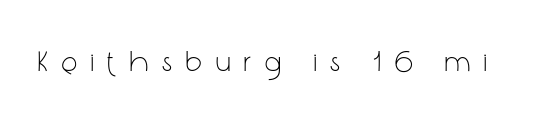
{"serif": "no", "italic": "no", "bold": "no", "weight": "light", "width": "condensed", "stroke_contrast": "low", "x_height": "medium", "monospaced": "no", "underline": "no", "letter_spacing": "wide", "letter_spacing_em": 0.49, "glyph_px": 29}
